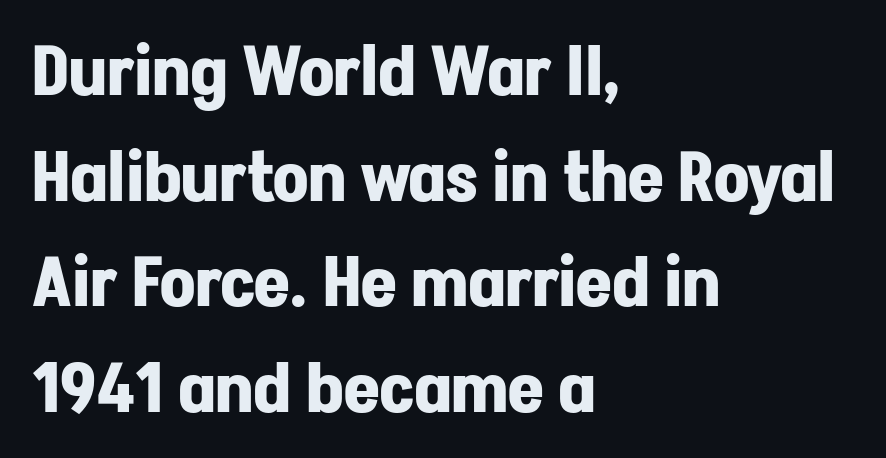
Q: Is the text bold? A: Yes.
Q: Is the text italic (slanted)? A: No, it is upright.
Q: Is the typeface a serif or a sans-serif typeface? A: Sans-serif.
Q: Is the text underlined? A: No.
Q: How is the paragraph aligned? A: Left-aligned.
Q: Is the spacing between letters normal or unusually wide? A: Normal.
Q: Is the spacing between lines tight, normal or loose? A: Normal.
Q: Width (condensed, normal, or wide)? A: Normal.
Q: Stroke contrast? A: Low.
Q: x-height? A: Medium.
Q: Monospaced? A: No.
